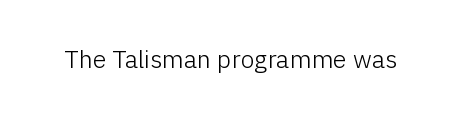
The rendering keeps characters at their native spacing. The font sits on the lighter half of the weight spectrum, regular included. Quick note: underline off. Is there any slant? The stems are plumb.
